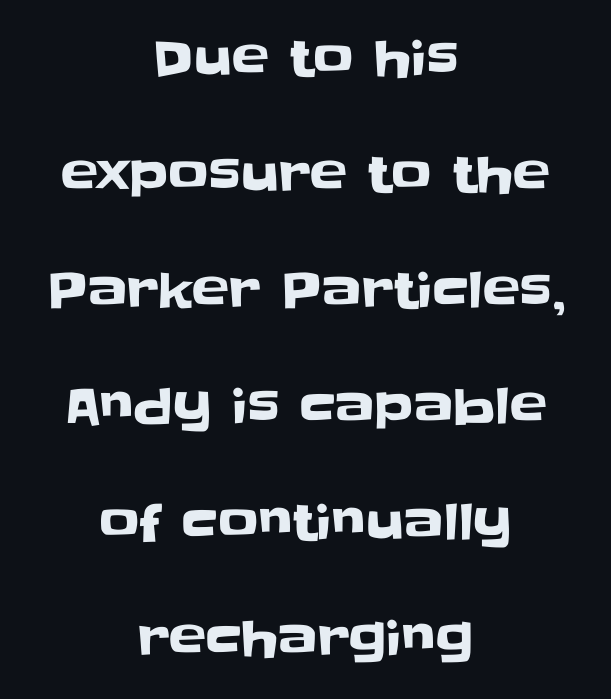
{"serif": "no", "italic": "no", "width": "normal", "stroke_contrast": "low", "x_height": "large", "monospaced": "no", "underline": "no", "align": "center", "line_spacing": "loose", "line_spacing_ratio": 2.32, "letter_spacing": "normal", "letter_spacing_em": 0.0, "glyph_px": 50}
